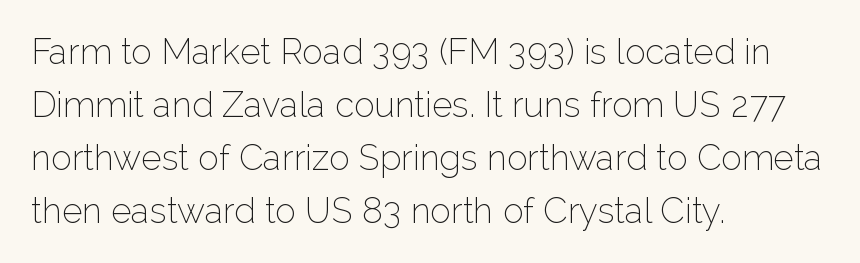
The image shows 35 px thin sans-serif type, upright; set left-aligned, normal line spacing (1.51x), normal letter spacing, not underlined; low stroke contrast and a medium x-height.
